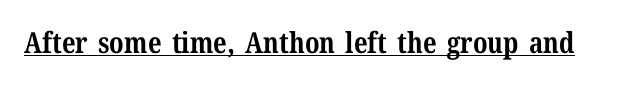
The image shows 29 px bold serif type, upright; set normal letter spacing, underlined; medium stroke contrast and a medium x-height.
